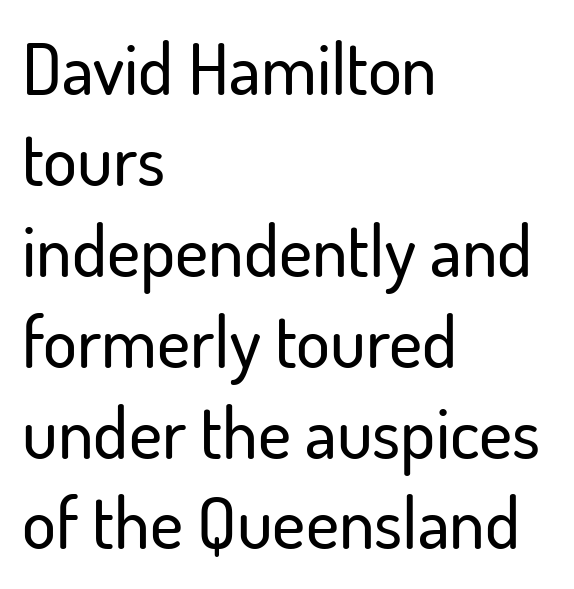
These lines keep a tight, regular rhythm from letter to letter. Ascenders rise straight up at ninety degrees. Regular leading. Type without underlining.
